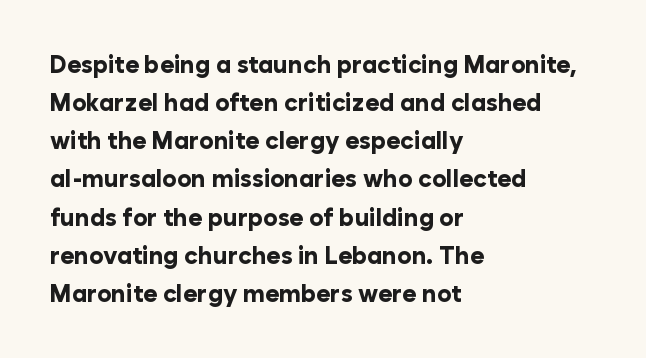
{"italic": "no", "bold": "yes", "underline": "no", "align": "left", "line_spacing": "normal", "line_spacing_ratio": 1.59, "letter_spacing": "normal", "letter_spacing_em": 0.0, "glyph_px": 24}
